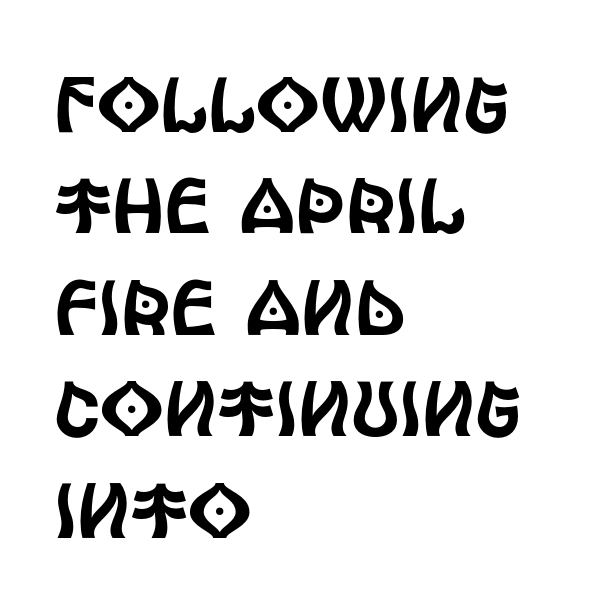
The image shows 78 px condensed sans-serif type, upright; set left-aligned, normal line spacing (1.3x), normal letter spacing, not underlined; a large x-height.
